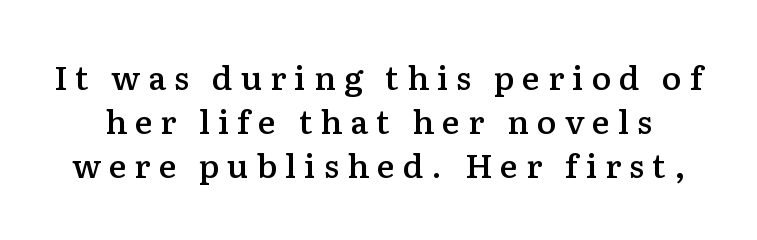
Students, note that the glyphs here are deliberately spaced far apart. Lines of text with bare space underneath. Regular leading. I'd describe the lettering as semibold — firm but not a full bold.
